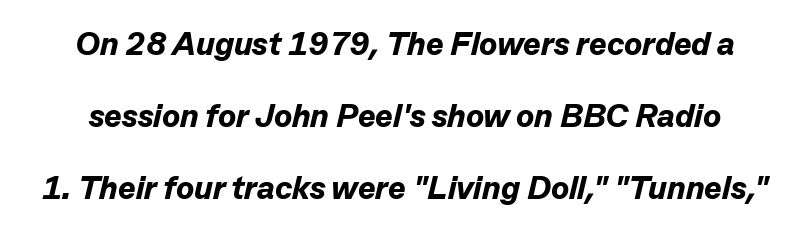
{"italic": "yes", "lean": "right", "slant_degrees": 13, "bold": "yes", "weight": "bold", "width": "normal", "stroke_contrast": "low", "x_height": "medium", "monospaced": "no", "underline": "no", "line_spacing": "loose", "line_spacing_ratio": 2.18, "letter_spacing": "normal", "letter_spacing_em": 0.0, "glyph_px": 33}
